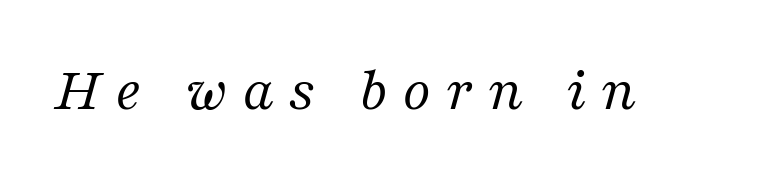
Q: Is the text bold? A: No.
Q: Is the text italic (slanted)? A: Yes, it leans right by about 16 degrees.
Q: Is the typeface a serif or a sans-serif typeface? A: Serif.
Q: Is the text underlined? A: No.
Q: Is the spacing between letters normal or unusually wide? A: Unusually wide.
Q: Width (condensed, normal, or wide)? A: Normal.
Q: Stroke contrast? A: Medium.
Q: x-height? A: Medium.
Q: Monospaced? A: No.
